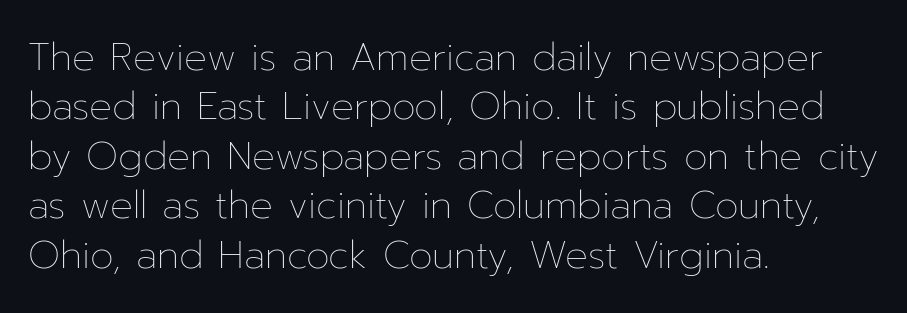
Casual observation: everything's shoved over to the left. Each new line begins a customary step beneath the previous one. The face used here is proportionally spaced, like ordinary book or web type. There is no visible air inserted between adjacent glyphs. The font is comparable to plain body text, perhaps lighter. The zone under the glyphs is completely vacant.
